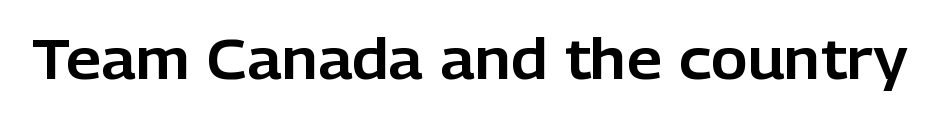
The image shows 56 px sans-serif type, upright; set normal letter spacing, not underlined; low stroke contrast and a medium x-height.
